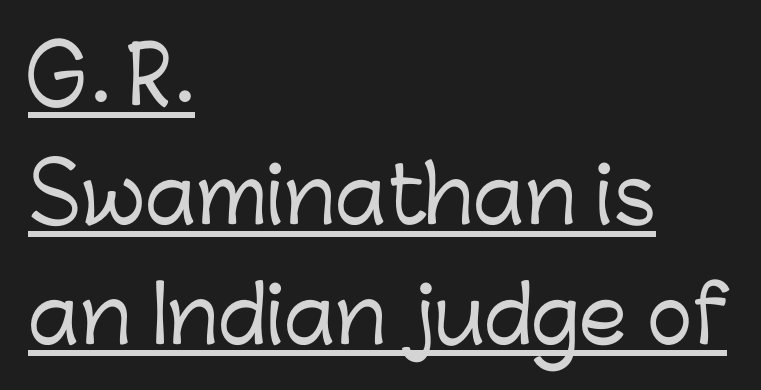
Q: Is the text italic (slanted)? A: No, it is upright.
Q: Is the typeface a serif or a sans-serif typeface? A: Sans-serif.
Q: Is the text underlined? A: Yes.
Q: How is the paragraph aligned? A: Left-aligned.
Q: Is the spacing between letters normal or unusually wide? A: Normal.
Q: Is the spacing between lines tight, normal or loose? A: Normal.
Q: Width (condensed, normal, or wide)? A: Normal.
Q: Stroke contrast? A: Low.
Q: x-height? A: Medium.
Q: Monospaced? A: No.
